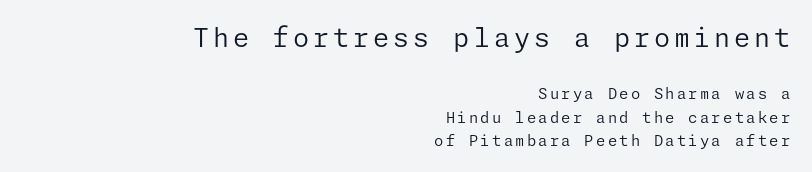
Does the leading feel generous? No, just average. Designer's note — italics off, roman on. The compositor pushed each line to the right boundary. These two chunks differ in scale, with the top chunk taking the larger measure. The baseline area is clear.
